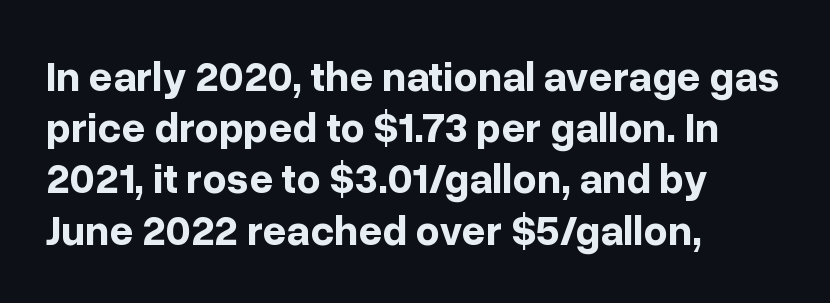
The passage is arranged the way most books set body copy — flush left. Nobody drew a line under any word here. Summary of weight: heavy, a full bold. Typographically, this falls in the sans-serif category. Italic? Not at all — the glyphs are vertical.
